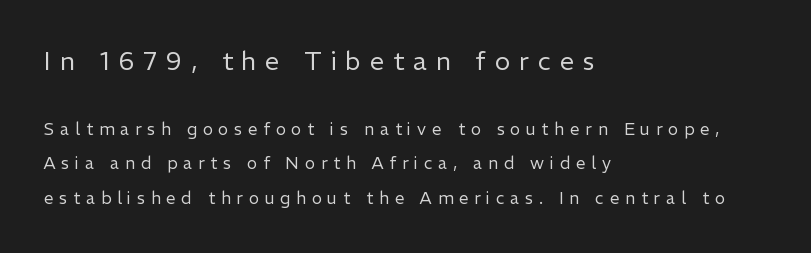
The image shows 26 px text type, upright; set left-aligned, loose line spacing (2.03x), unusually wide letter spacing (+0.34 em), not underlined; the first (top) block is 1.53x larger.
